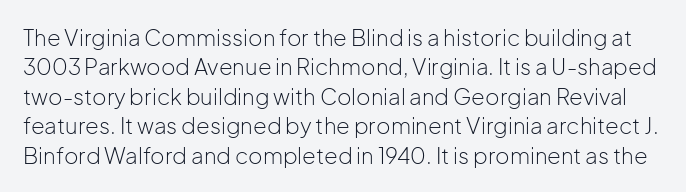
Q: Is the text bold? A: No.
Q: Is the text italic (slanted)? A: No, it is upright.
Q: Is the text underlined? A: No.
Q: Is the spacing between letters normal or unusually wide? A: Normal.
Q: Is the spacing between lines tight, normal or loose? A: Normal.
